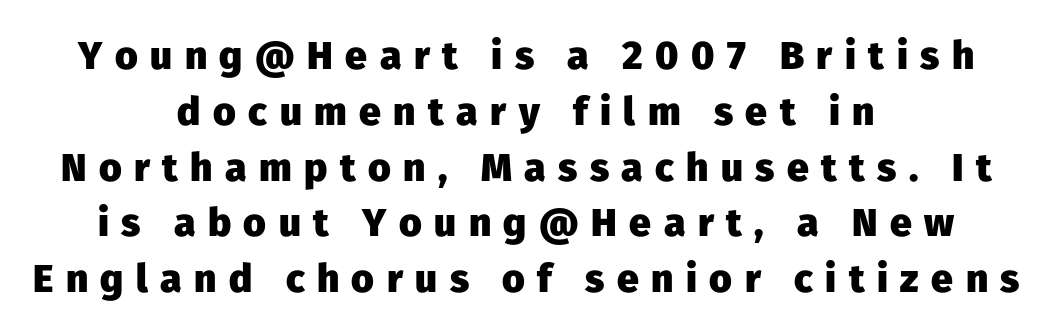
{"serif": "no", "italic": "no", "bold": "yes", "weight": "heavy", "width": "normal", "stroke_contrast": "low", "x_height": "medium", "monospaced": "no", "underline": "no", "align": "center", "line_spacing": "normal", "line_spacing_ratio": 1.43, "letter_spacing": "wide", "letter_spacing_em": 0.32, "glyph_px": 39}
